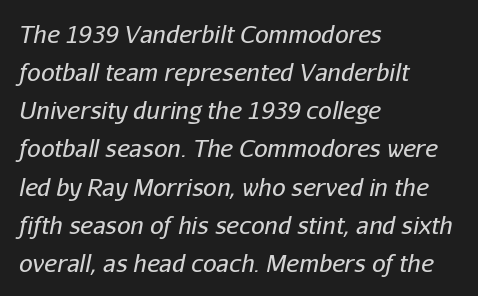
Q: Is the text bold? A: No.
Q: Is the text italic (slanted)? A: Yes, it leans right by about 11 degrees.
Q: Is the text underlined? A: No.
Q: How is the paragraph aligned? A: Left-aligned.
Q: Is the spacing between letters normal or unusually wide? A: Normal.
Q: Is the spacing between lines tight, normal or loose? A: Normal.
